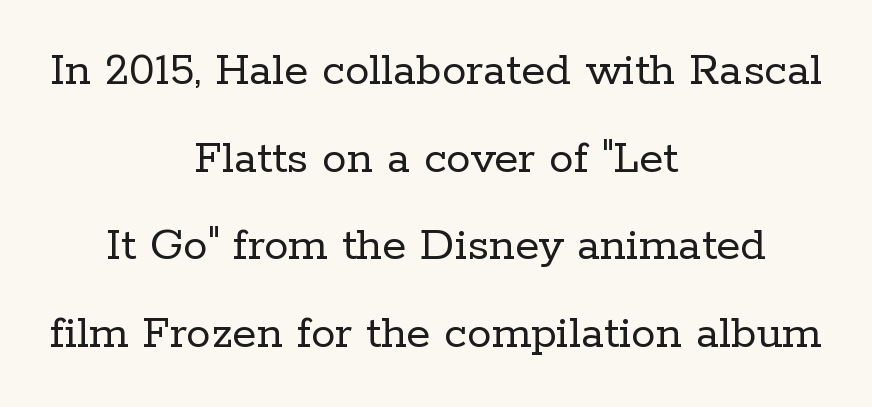
{"serif": "yes", "italic": "no", "bold": "no", "weight": "regular", "width": "normal", "stroke_contrast": "low", "x_height": "medium", "monospaced": "no", "underline": "no", "align": "center", "line_spacing_ratio": 1.79, "letter_spacing": "normal", "letter_spacing_em": 0.0, "glyph_px": 49}
